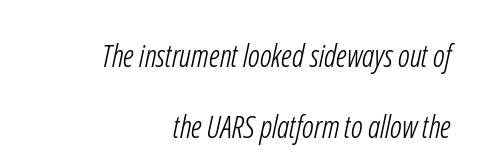
Compared with a flush-left layout, this one pins lines to the opposite, right side. This sample has the flowing, uneven cadence of proportional lettering. Stroke terminals: plain, sans-serif. Has an underline been added? It has not.
